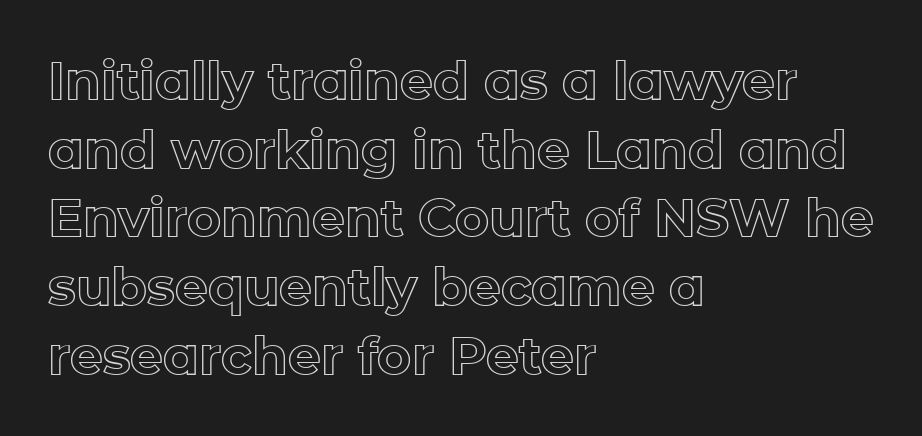
The image shows 52 px text type, upright; set left-aligned, normal line spacing (1.32x), normal letter spacing, not underlined; a medium x-height.
